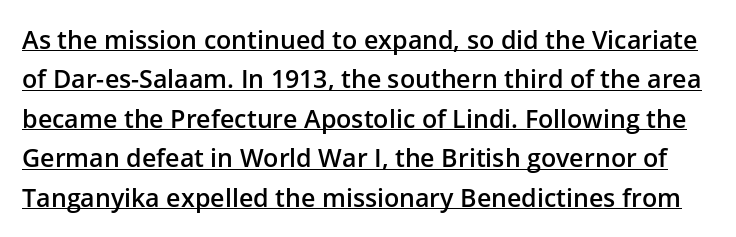
Q: Is the text bold? A: Semi-bold.
Q: Is the text italic (slanted)? A: No, it is upright.
Q: Is the text underlined? A: Yes.
Q: Is the spacing between letters normal or unusually wide? A: Normal.
Q: Is the spacing between lines tight, normal or loose? A: Normal.
